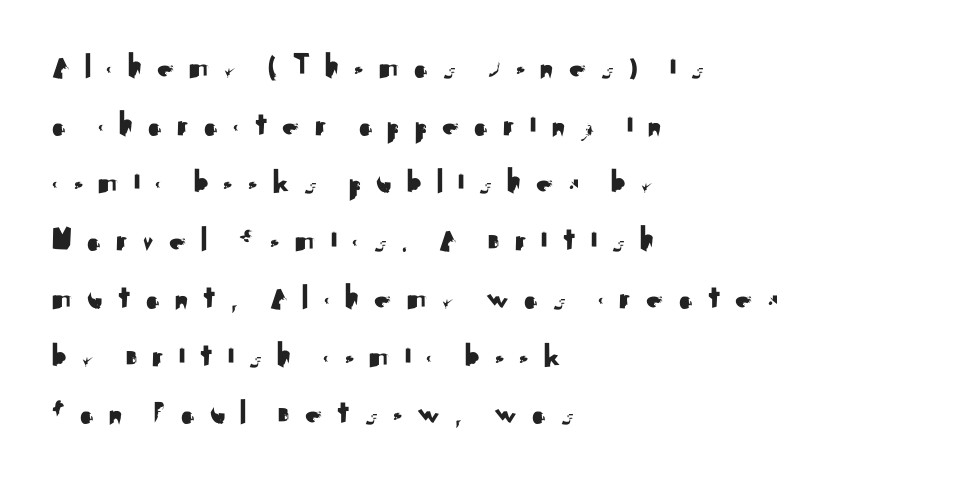
Q: Is the text italic (slanted)? A: No, it is upright.
Q: Is the typeface a serif or a sans-serif typeface? A: Sans-serif.
Q: Is the text underlined? A: No.
Q: How is the paragraph aligned? A: Left-aligned.
Q: Is the spacing between letters normal or unusually wide? A: Unusually wide.
Q: Is the spacing between lines tight, normal or loose? A: Normal.
Q: Width (condensed, normal, or wide)? A: Normal.
Q: Stroke contrast? A: Medium.
Q: x-height? A: Small.
Q: Monospaced? A: No.
